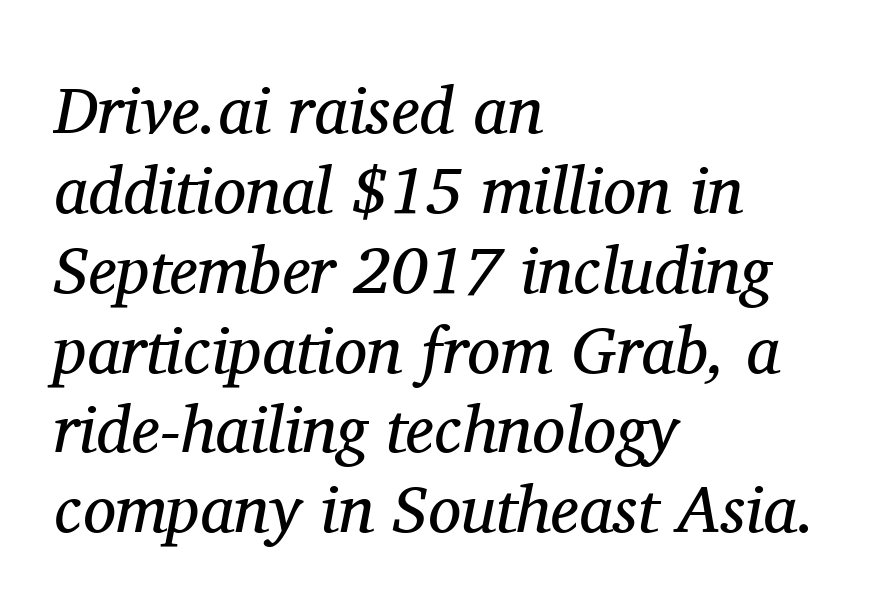
The image shows 66 px regular-weight serif type, italic (leaning right); set left-aligned, line spacing 1.21x, normal letter spacing, not underlined; medium stroke contrast and a medium x-height.
